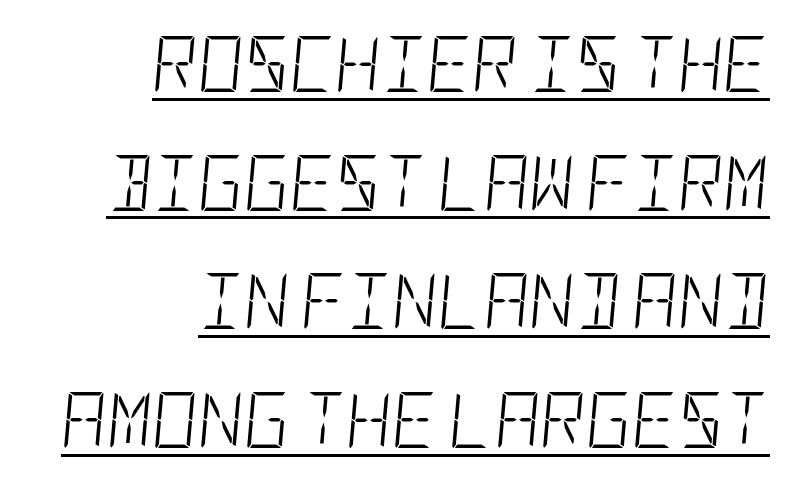
{"italic": "yes", "lean": "right", "slant_degrees": 5, "bold": "no", "weight": "light", "width": "condensed", "stroke_contrast": "low", "x_height": "large", "underline": "yes", "align": "right", "line_spacing": "loose", "line_spacing_ratio": 2.12, "letter_spacing": "normal", "letter_spacing_em": 0.0, "glyph_px": 56}
